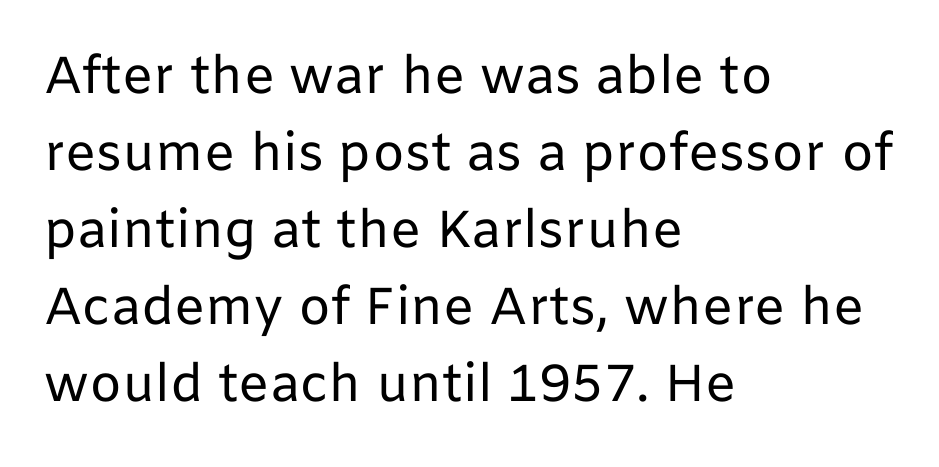
Every stem runs plumb, perpendicular to the baseline. Each stroke keeps to a modest, everyday thickness or less. The letterforms sit shoulder to shoulder at normal distance. The area under the type is left untouched. The passage shown is typed in a proportional face where columns would drift.
